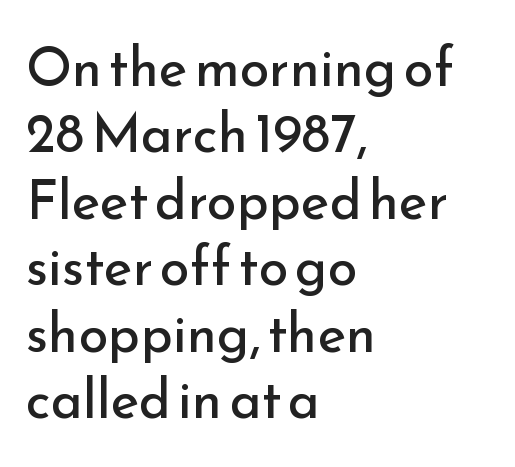
Q: Is the text bold? A: No.
Q: Is the text italic (slanted)? A: No, it is upright.
Q: Is the typeface a serif or a sans-serif typeface? A: Sans-serif.
Q: Is the text underlined? A: No.
Q: How is the paragraph aligned? A: Left-aligned.
Q: Is the spacing between letters normal or unusually wide? A: Normal.
Q: Width (condensed, normal, or wide)? A: Normal.
Q: Stroke contrast? A: Low.
Q: x-height? A: Small.
Q: Monospaced? A: No.
